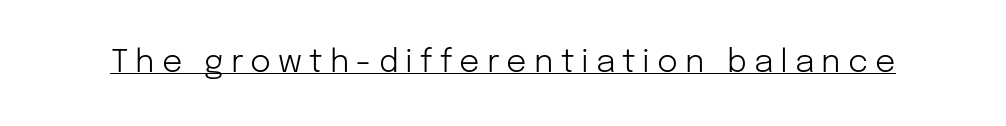
{"serif": "no", "italic": "no", "bold": "no", "weight": "light", "width": "normal", "stroke_contrast": "low", "x_height": "medium", "monospaced": "no", "underline": "yes", "letter_spacing": "wide", "letter_spacing_em": 0.22, "glyph_px": 32}
